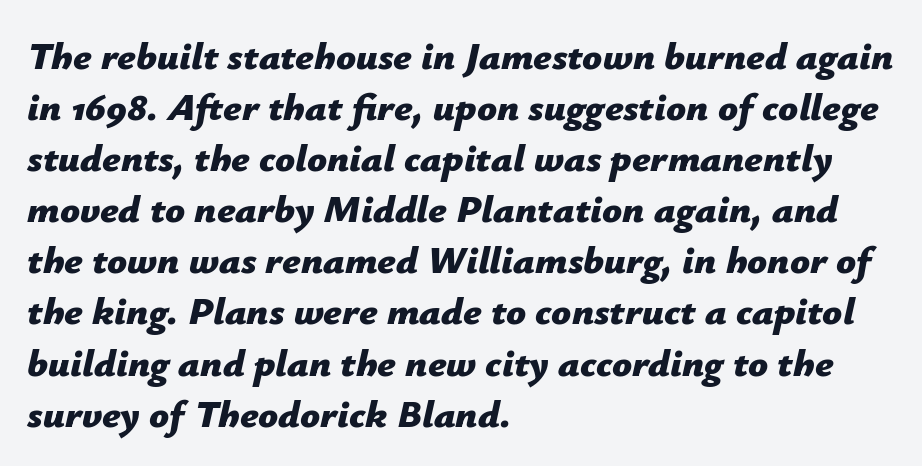
{"italic": "yes", "lean": "right", "slant_degrees": 12, "bold": "yes", "weight": "bold", "width": "normal", "stroke_contrast": "low", "x_height": "medium", "monospaced": "no", "underline": "no", "align": "left", "line_spacing": "normal", "line_spacing_ratio": 1.31, "letter_spacing": "normal", "letter_spacing_em": 0.0, "glyph_px": 39}
